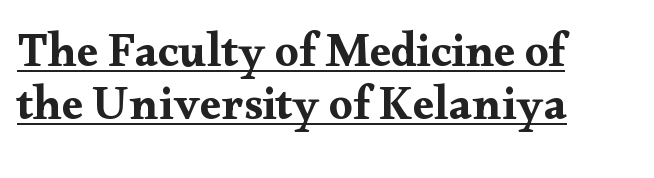
Q: Is the text italic (slanted)? A: No, it is upright.
Q: Is the typeface a serif or a sans-serif typeface? A: Serif.
Q: Is the text underlined? A: Yes.
Q: How is the paragraph aligned? A: Left-aligned.
Q: Is the spacing between letters normal or unusually wide? A: Normal.
Q: Is the spacing between lines tight, normal or loose? A: Tight.
Q: Width (condensed, normal, or wide)? A: Wide.
Q: Stroke contrast? A: Medium.
Q: x-height? A: Small.
Q: Monospaced? A: No.
